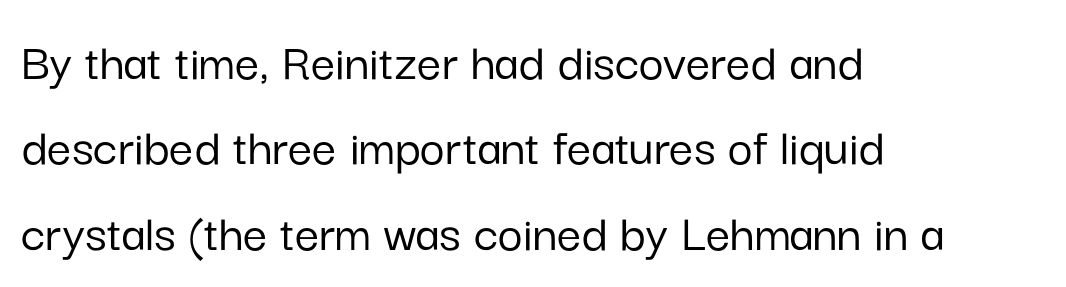
Normally led — the rows are evenly, conventionally spaced. The foot of each line stays bare and open. Looks like regular typesetting: each glyph gets only the width it needs. The specimen reads as upright at a glance.
